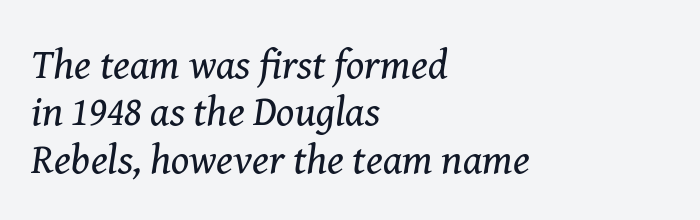
Q: Is the text bold? A: No.
Q: Is the text italic (slanted)? A: Yes, it leans right by about 8 degrees.
Q: Is the typeface a serif or a sans-serif typeface? A: Serif.
Q: Is the text underlined? A: No.
Q: How is the paragraph aligned? A: Left-aligned.
Q: Is the spacing between letters normal or unusually wide? A: Normal.
Q: Is the spacing between lines tight, normal or loose? A: Tight.
Q: Width (condensed, normal, or wide)? A: Normal.
Q: Stroke contrast? A: Medium.
Q: x-height? A: Medium.
Q: Monospaced? A: No.
